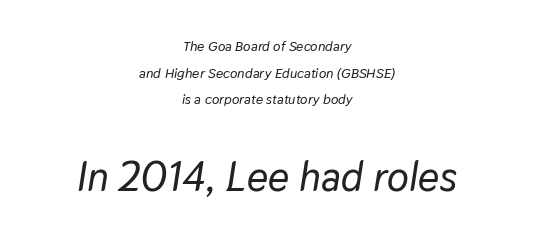
Q: Is the text italic (slanted)? A: Yes, it leans right by about 9 degrees.
Q: Is the text underlined? A: No.
Q: How is the paragraph aligned? A: Centered.
Q: Is the spacing between letters normal or unusually wide? A: Normal.
Q: Is the spacing between lines tight, normal or loose? A: Loose.
Q: Which block of text is set in a larger size, the first (top) or the second (bottom)? A: The second (bottom) one.
Q: Width (condensed, normal, or wide)? A: Normal.
Q: Stroke contrast? A: Low.
Q: x-height? A: Medium.
Q: Monospaced? A: No.
